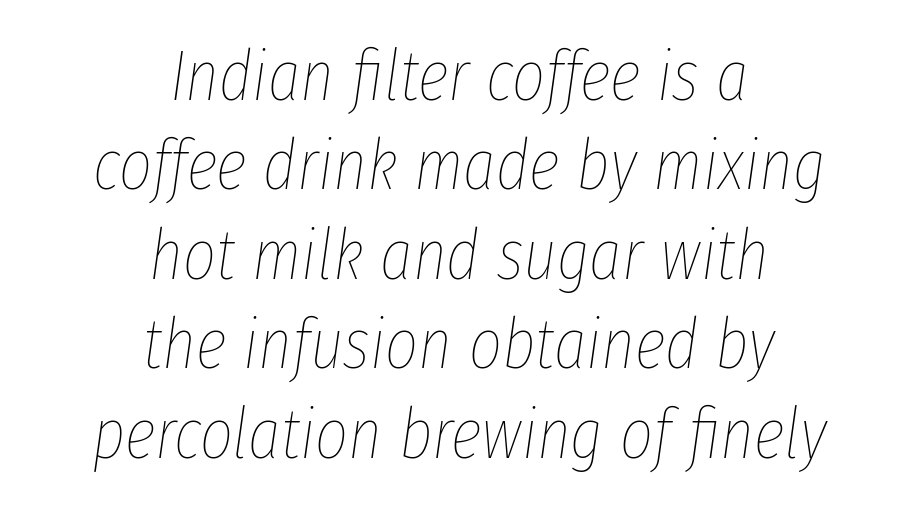
The image shows 71 px thin, condensed type, italic (leaning right); set centered, normal line spacing (1.26x), normal letter spacing, not underlined; low stroke contrast and a medium x-height.
